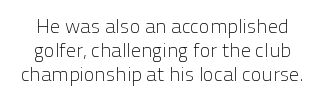
Posture: straight, roman, zero tilt. Compared with typical body copy, the letter spacing here is the same. A light-to-regular cut is what we see here. Descenders hang freely into open space.
